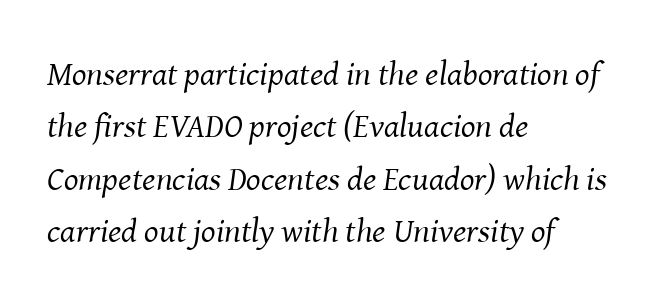
The image shows 34 px regular-weight serif type, italic (leaning right); set left-aligned, normal line spacing (1.54x), normal letter spacing, not underlined; medium stroke contrast and a medium x-height.
